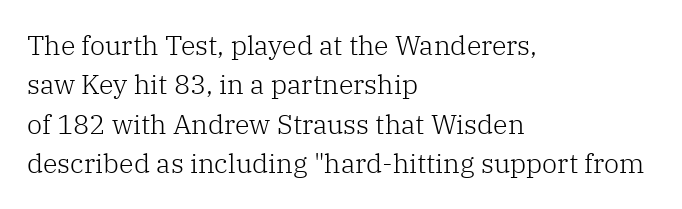
The image shows 27 px text type, upright; set left-aligned, normal line spacing (1.46x), normal letter spacing, not underlined.
